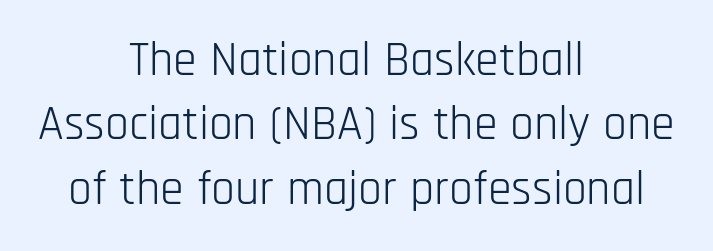
The image shows 48 px light, condensed sans-serif type, upright; set centered, normal line spacing (1.34x), normal letter spacing, not underlined; low stroke contrast and a large x-height.
